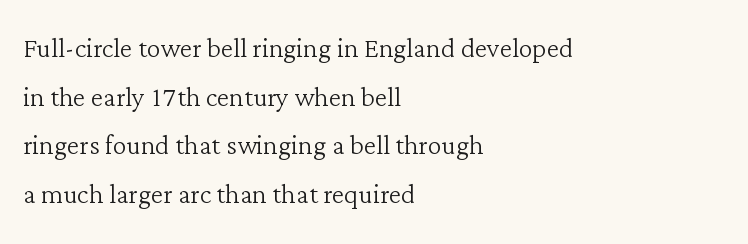
The rendering uses a moderate line-height, typical for paragraphs. When letters stand straight like this, we call the style roman or upright. Tracking value appears to be zero — textbook default spacing. The foot of each line stays bare and open. The rendering uses natural spacing where letterforms have individual widths.
